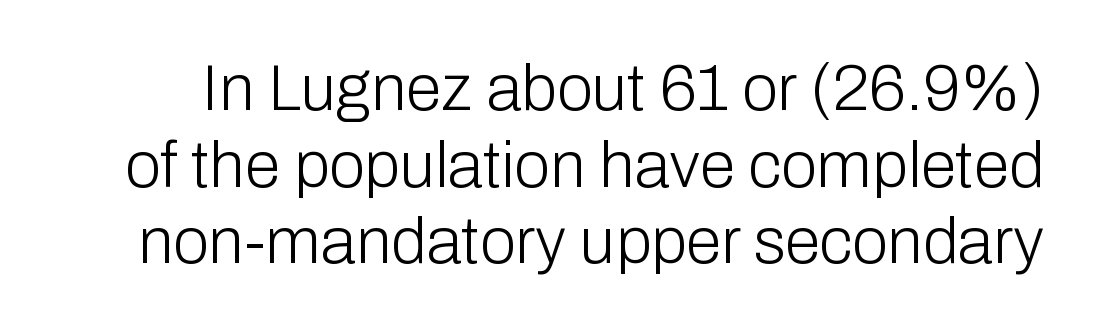
Stems and bowls with no extra thickness — not bold. What kind of face is this? One without serifs — a sans. Each letter keeps its own natural width here, so spacing adapts to shape. Just letters on the line, the space beneath them empty. Here the glyphs are tracked normally, forming tight word shapes.
